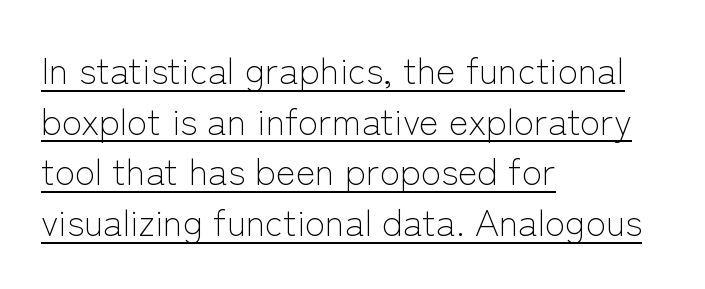
{"serif": "no", "italic": "no", "bold": "no", "weight": "light", "width": "normal", "stroke_contrast": "low", "x_height": "medium", "monospaced": "no", "underline": "yes", "align": "left", "line_spacing": "normal", "line_spacing_ratio": 1.37, "letter_spacing": "normal", "letter_spacing_em": 0.0, "glyph_px": 37}
